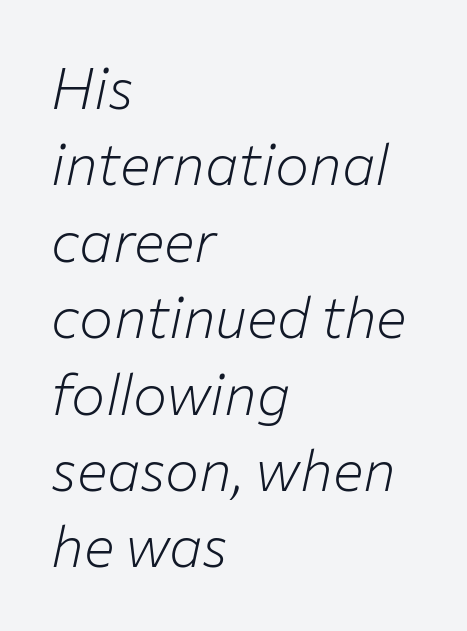
Q: Is the text bold? A: No.
Q: Is the text italic (slanted)? A: Yes, it leans right by about 12 degrees.
Q: Is the text underlined? A: No.
Q: How is the paragraph aligned? A: Left-aligned.
Q: Is the spacing between letters normal or unusually wide? A: Normal.
Q: Is the spacing between lines tight, normal or loose? A: Normal.
Q: Width (condensed, normal, or wide)? A: Normal.
Q: Stroke contrast? A: Low.
Q: x-height? A: Medium.
Q: Monospaced? A: No.
